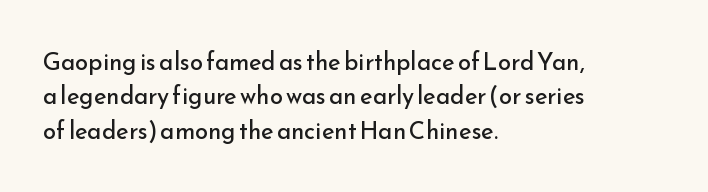
{"italic": "no", "bold": "no", "underline": "no", "align": "left", "line_spacing": "normal", "line_spacing_ratio": 1.43, "letter_spacing": "normal", "letter_spacing_em": 0.0, "glyph_px": 24}
